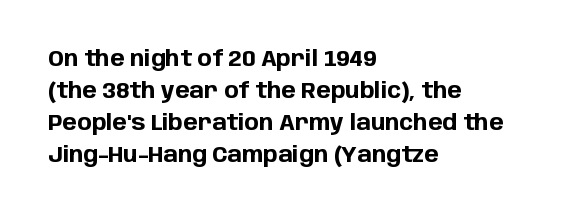
These lines were composed using upright roman letters. Bare-footed words on every line. The vertical gap from one line to the next is medium. Leftover space on each line is placed entirely after the last word. The line texture is even and compact thanks to regular tracking.
